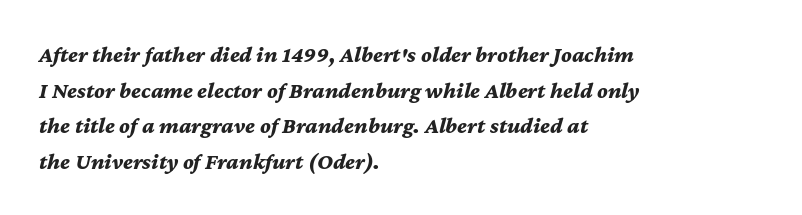
The image shows 23 px bold type, italic (leaning right); set left-aligned, normal line spacing (1.55x), normal letter spacing, not underlined.
